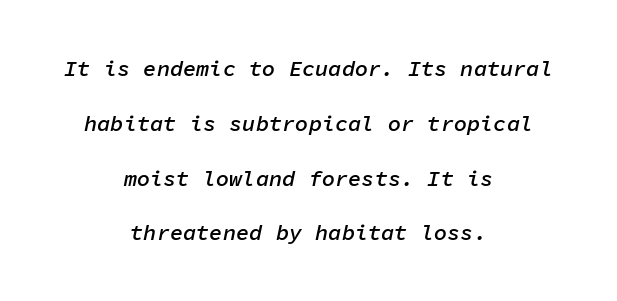
Q: Is the text bold? A: Semi-bold.
Q: Is the text italic (slanted)? A: Yes, it leans right by about 11 degrees.
Q: Is the text underlined? A: No.
Q: How is the paragraph aligned? A: Centered.
Q: Is the spacing between letters normal or unusually wide? A: Normal.
Q: Is the spacing between lines tight, normal or loose? A: Loose.
